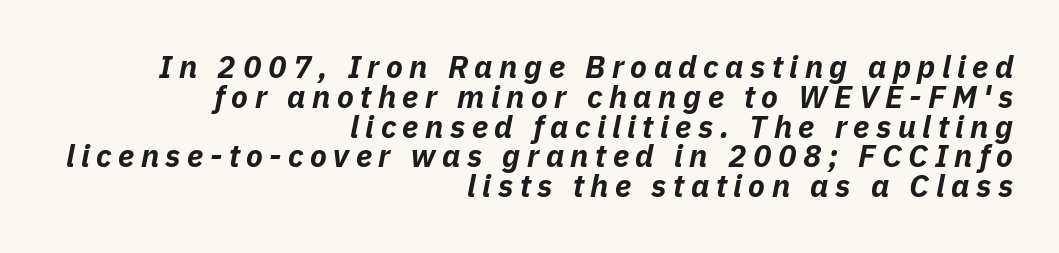
The typography opts for an oblique posture over an upright one. Check under the words: just untouched page. The lines are packed closely together with very little leading. You'd pick this weight for a headline — it's a proper bold.
